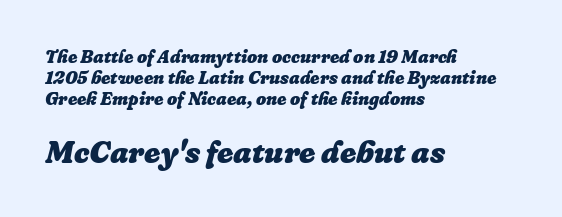
The image shows 31 px heavy type, italic (leaning right); set left-aligned, line spacing 1.16x, normal letter spacing, not underlined; the second (bottom) block is 1.72x larger; low stroke contrast and a medium x-height.
